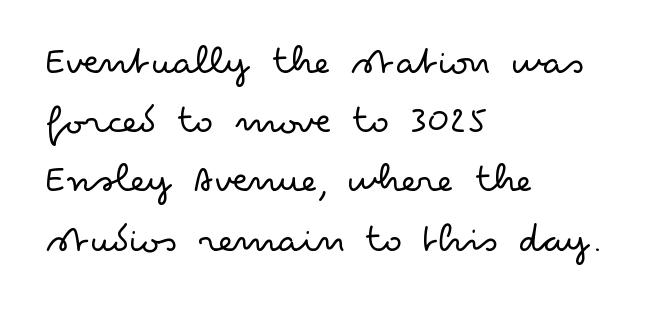
Short note: letters normally spaced. In CSS terms this would be text-align: left. In terms of posture, this sample is upright. Proportional: the letters do not fall into vertical columns. Decoration check: the copy has no underline.
